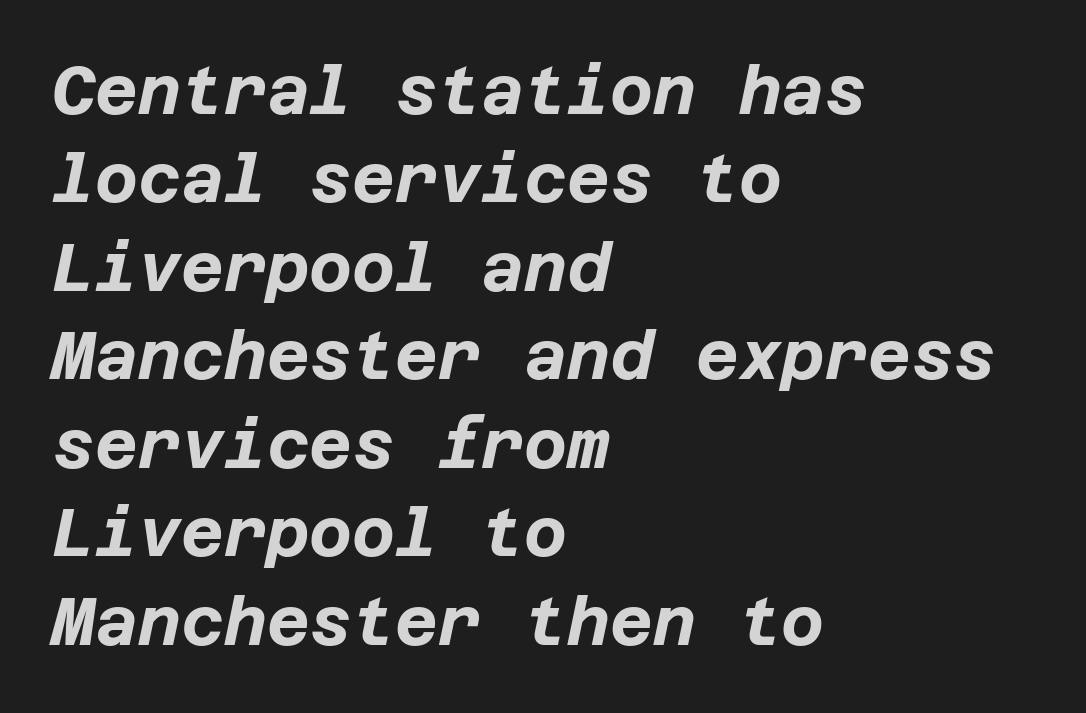
The rag falls on the right side of this text block. This rendering leaves character spacing at its baseline value. The typography opts for an oblique posture over an upright one. Plenty of ink on the page — the face is bold. A typesetter would call this leading conventional body-copy spacing. A clean baseline with only descenders dipping below it.
